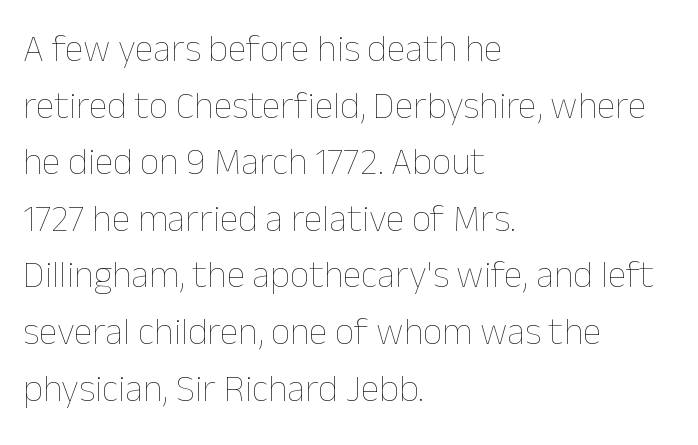
Q: Is the text bold? A: No.
Q: Is the text italic (slanted)? A: No, it is upright.
Q: Is the text underlined? A: No.
Q: How is the paragraph aligned? A: Left-aligned.
Q: Is the spacing between letters normal or unusually wide? A: Normal.
Q: Is the spacing between lines tight, normal or loose? A: Normal.
Q: Width (condensed, normal, or wide)? A: Normal.
Q: Stroke contrast? A: Low.
Q: x-height? A: Medium.
Q: Monospaced? A: No.
